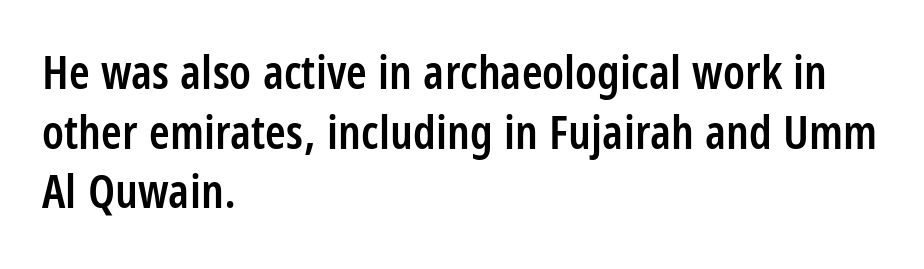
{"serif": "no", "italic": "no", "bold": "semi", "weight": "semibold", "width": "condensed", "stroke_contrast": "low", "x_height": "large", "monospaced": "no", "underline": "no", "align": "left", "line_spacing": "normal", "line_spacing_ratio": 1.27, "letter_spacing": "normal", "letter_spacing_em": 0.0, "glyph_px": 47}
